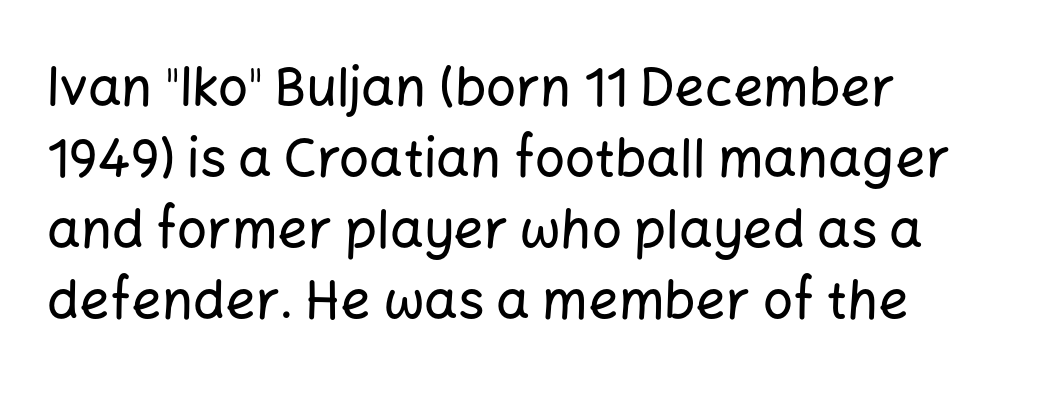
Varying glyph widths throughout — classic text-font behaviour. Glance below the letters and you will spot only blank space. The passage is arranged the way most books set body copy — flush left. This is the regular roman posture of the typeface. To sum up the face: it is a sans, with no serifs. What's the leading like? Ordinary, nothing unusual.
